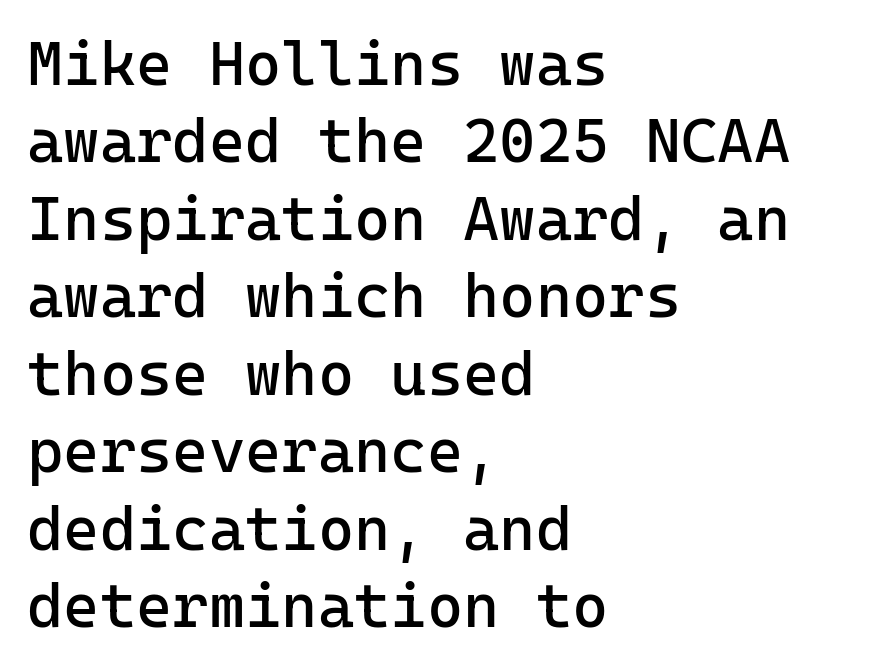
The lines in this sample share a left origin and differ only in where they stop. Each new line begins a customary step beneath the previous one. Regarding serifs, this sample does without them. The letters stand upright; this is a roman face.
